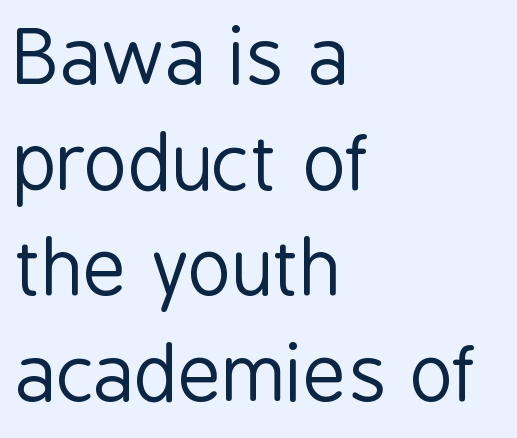
The image shows 75 px regular-weight, condensed sans-serif type, upright; set left-aligned, normal line spacing (1.41x), normal letter spacing, not underlined; low stroke contrast and a medium x-height.
